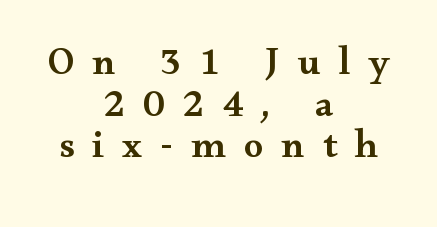
The image shows 39 px semibold, wide serif type, upright; set centered, tight line spacing (1.07x), unusually wide letter spacing (+0.46 em), not underlined; medium stroke contrast and a small x-height.
